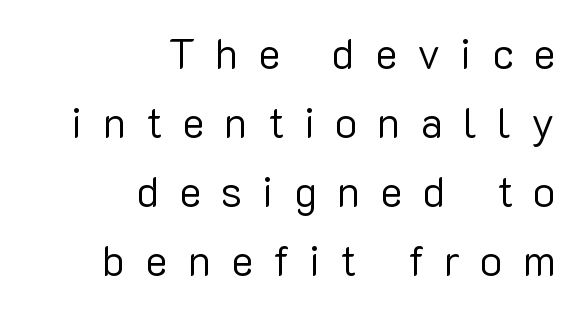
{"serif": "no", "italic": "no", "bold": "no", "weight": "regular", "width": "normal", "stroke_contrast": "low", "x_height": "medium", "monospaced": "no", "underline": "no", "align": "right", "line_spacing": "normal", "line_spacing_ratio": 1.64, "letter_spacing": "wide", "letter_spacing_em": 0.48, "glyph_px": 42}
